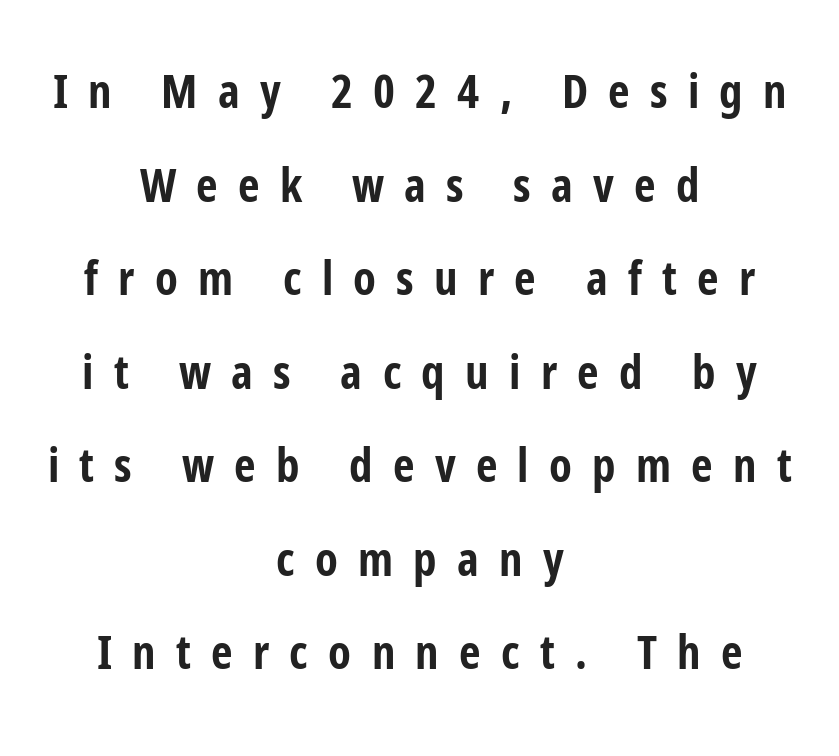
Q: Is the text bold? A: Yes.
Q: Is the text italic (slanted)? A: No, it is upright.
Q: Is the typeface a serif or a sans-serif typeface? A: Sans-serif.
Q: Is the text underlined? A: No.
Q: How is the paragraph aligned? A: Centered.
Q: Is the spacing between letters normal or unusually wide? A: Unusually wide.
Q: Is the spacing between lines tight, normal or loose? A: Loose.
Q: Width (condensed, normal, or wide)? A: Condensed.
Q: Stroke contrast? A: Low.
Q: x-height? A: Medium.
Q: Monospaced? A: No.
